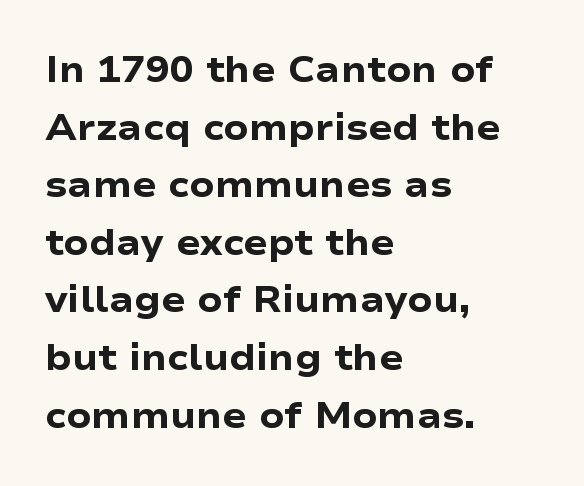
Q: Is the text bold? A: Yes.
Q: Is the text italic (slanted)? A: No, it is upright.
Q: Is the typeface a serif or a sans-serif typeface? A: Sans-serif.
Q: Is the text underlined? A: No.
Q: How is the paragraph aligned? A: Left-aligned.
Q: Is the spacing between letters normal or unusually wide? A: Normal.
Q: Is the spacing between lines tight, normal or loose? A: Normal.
Q: Width (condensed, normal, or wide)? A: Wide.
Q: Stroke contrast? A: Low.
Q: x-height? A: Medium.
Q: Monospaced? A: No.
